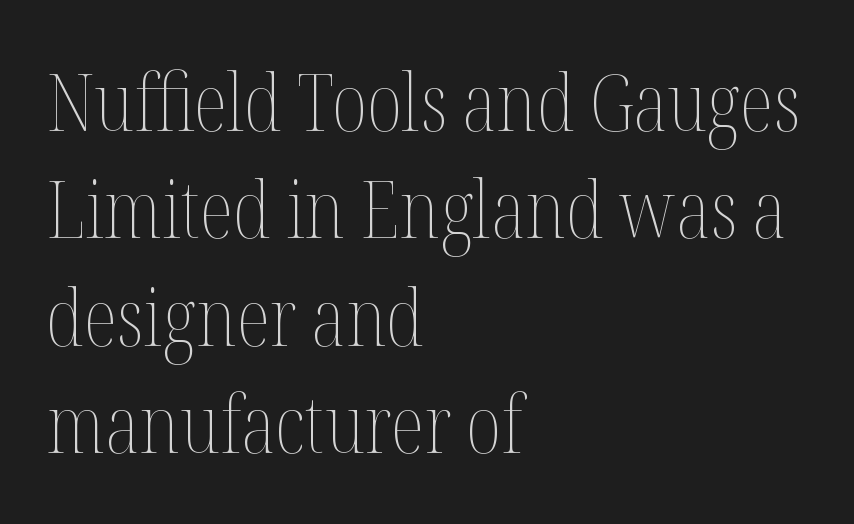
Q: Is the text bold? A: No.
Q: Is the text italic (slanted)? A: No, it is upright.
Q: Is the text underlined? A: No.
Q: How is the paragraph aligned? A: Left-aligned.
Q: Is the spacing between letters normal or unusually wide? A: Normal.
Q: Is the spacing between lines tight, normal or loose? A: Normal.
Q: Width (condensed, normal, or wide)? A: Condensed.
Q: Stroke contrast? A: Medium.
Q: x-height? A: Medium.
Q: Monospaced? A: No.
